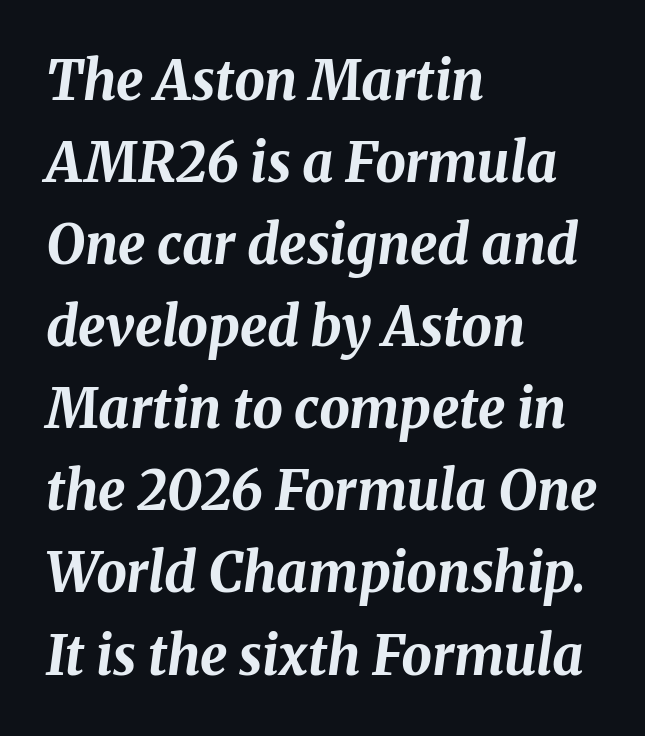
The typesetting leans heavy: a genuine bold. Slanted lettering throughout. In terms of leading, this rendering sits right in the middle. Caption: multi-line text, flush left, ragged right. Check the space under the baseline: it is left empty.
